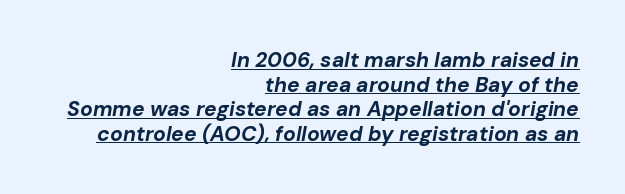
The image shows 21 px bold type, italic (leaning right); set right-aligned, line spacing 1.17x, normal letter spacing, underlined.
